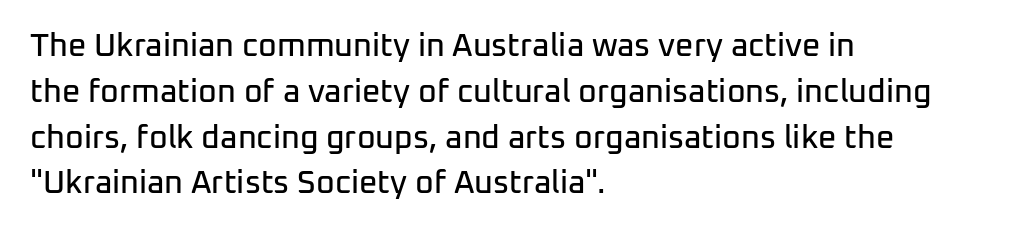
{"serif": "no", "italic": "no", "width": "normal", "stroke_contrast": "low", "x_height": "medium", "monospaced": "no", "underline": "no", "align": "left", "line_spacing": "normal", "line_spacing_ratio": 1.43, "letter_spacing": "normal", "letter_spacing_em": 0.0, "glyph_px": 32}
